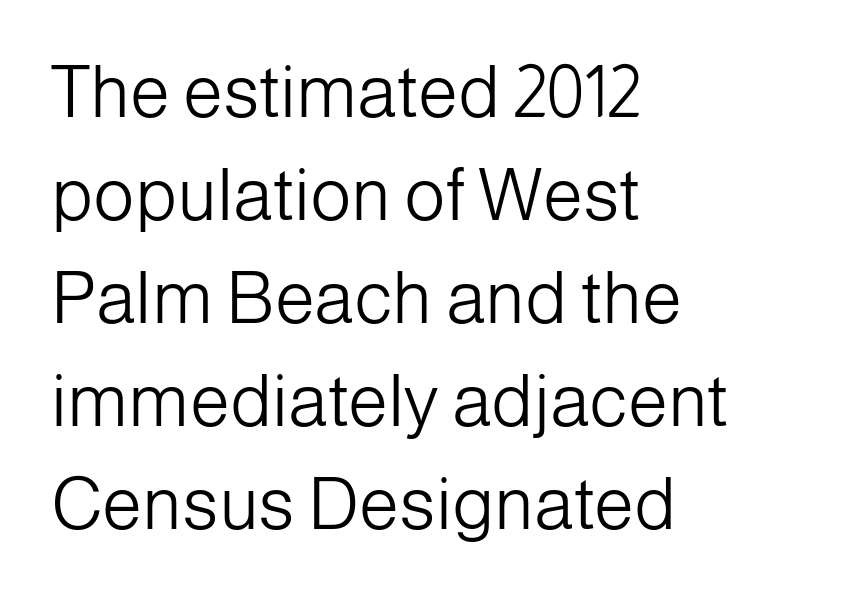
The image shows 72 px light sans-serif type, upright; set left-aligned, normal line spacing (1.43x), normal letter spacing, not underlined; low stroke contrast and a medium x-height.
